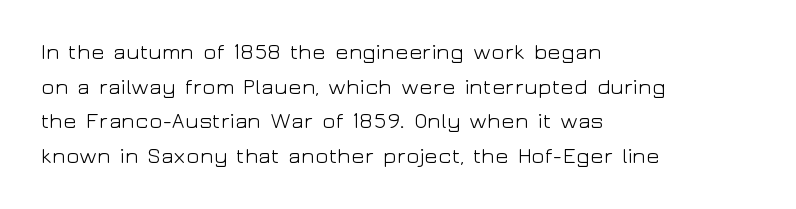
Q: Is the text bold? A: No.
Q: Is the text italic (slanted)? A: No, it is upright.
Q: Is the text underlined? A: No.
Q: How is the paragraph aligned? A: Left-aligned.
Q: Is the spacing between letters normal or unusually wide? A: Normal.
Q: Is the spacing between lines tight, normal or loose? A: Normal.
